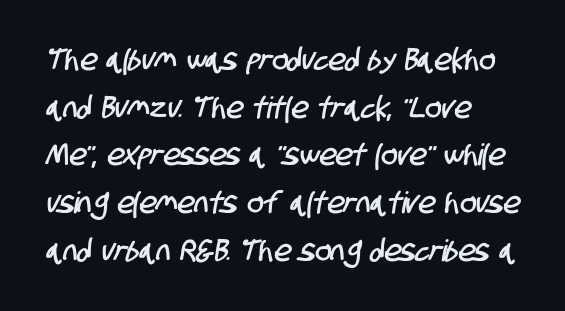
Q: Is the typeface a serif or a sans-serif typeface? A: Sans-serif.
Q: Is the text underlined? A: No.
Q: How is the paragraph aligned? A: Left-aligned.
Q: Is the spacing between letters normal or unusually wide? A: Normal.
Q: Is the spacing between lines tight, normal or loose? A: Normal.
Q: Width (condensed, normal, or wide)? A: Condensed.
Q: Stroke contrast? A: Low.
Q: x-height? A: Large.
Q: Monospaced? A: No.
